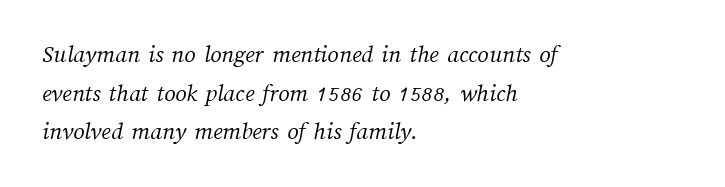
The face looks like a standard text weight, possibly lighter. How are the letters spaced? Ordinarily, with no added tracking. The paragraph has a hard left edge and a soft right edge. The specimen omits any rule beneath the text block's lines. Is there much room between lines? A standard amount, neither cramped nor airy.
